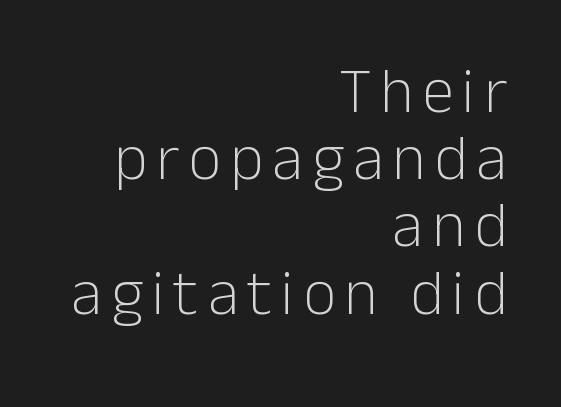
{"serif": "no", "italic": "no", "bold": "no", "weight": "light", "width": "normal", "stroke_contrast": "low", "x_height": "medium", "monospaced": "no", "underline": "no", "align": "right", "line_spacing": "tight", "line_spacing_ratio": 1.05, "glyph_px": 64}
